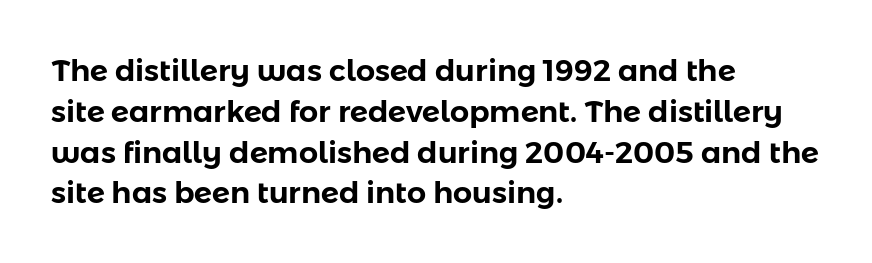
Q: Is the text italic (slanted)? A: No, it is upright.
Q: Is the typeface a serif or a sans-serif typeface? A: Sans-serif.
Q: Is the text underlined? A: No.
Q: How is the paragraph aligned? A: Left-aligned.
Q: Is the spacing between letters normal or unusually wide? A: Normal.
Q: Is the spacing between lines tight, normal or loose? A: Normal.
Q: Width (condensed, normal, or wide)? A: Normal.
Q: Stroke contrast? A: Low.
Q: x-height? A: Medium.
Q: Monospaced? A: No.
